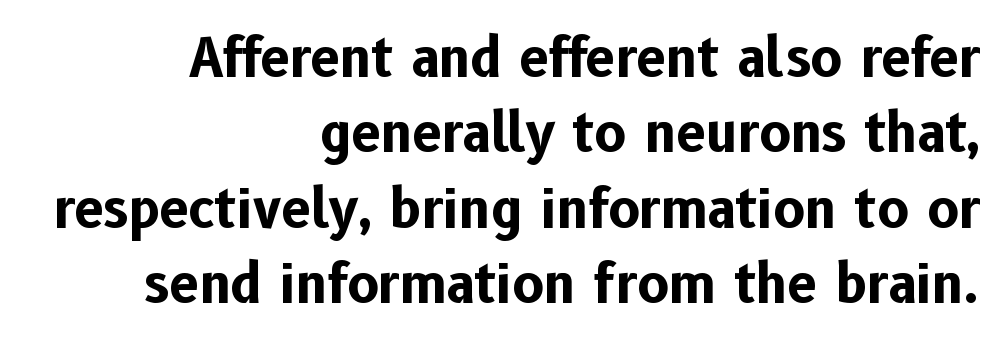
Is the letter spacing exaggerated? No — it looks like the ordinary default. These lines are set flush right with a ragged left edge. Regarding serifs, this sample does without them. Italic: no, the glyphs are upright roman. This block has exactly the height ordinary leading produces.
